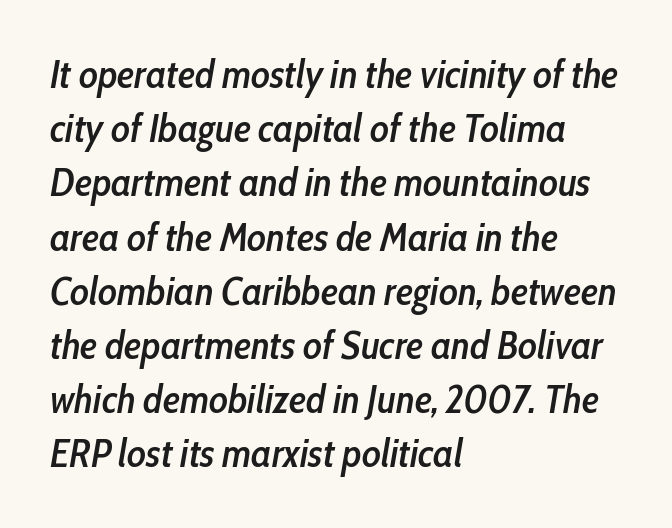
{"italic": "yes", "lean": "right", "slant_degrees": 10, "bold": "semi", "weight": "semibold", "width": "condensed", "stroke_contrast": "low", "x_height": "medium", "monospaced": "no", "underline": "no", "align": "left", "line_spacing": "normal", "line_spacing_ratio": 1.39, "letter_spacing": "normal", "letter_spacing_em": 0.0, "glyph_px": 39}
